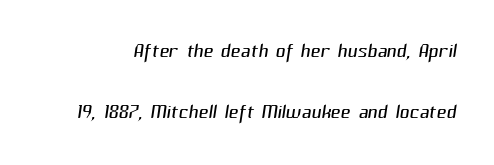
Q: Is the text bold? A: No.
Q: Is the text underlined? A: No.
Q: Is the spacing between letters normal or unusually wide? A: Normal.
Q: Is the spacing between lines tight, normal or loose? A: Loose.
